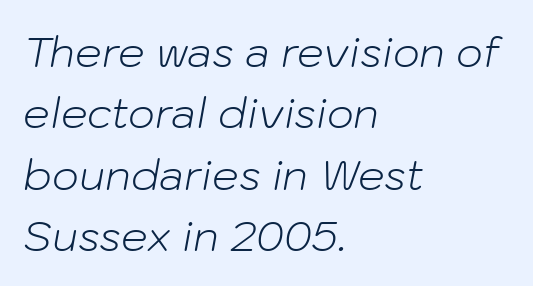
The image shows 42 px light type, italic (leaning right); set left-aligned, normal line spacing (1.46x), normal letter spacing, not underlined; low stroke contrast and a medium x-height.
